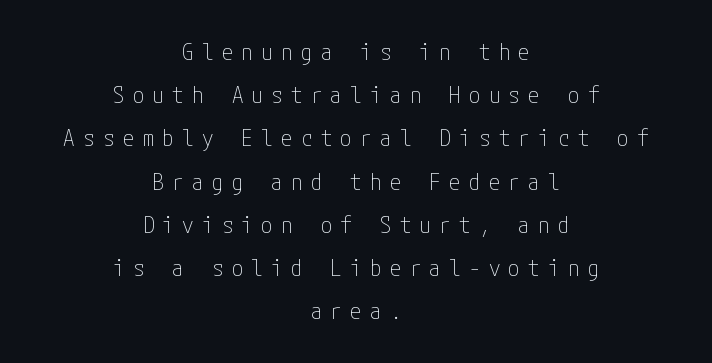
Words appear elongated and porous because spacing is wide. The compositor balanced each line on the midline. Quick note: underline off. Posture: upright roman.
